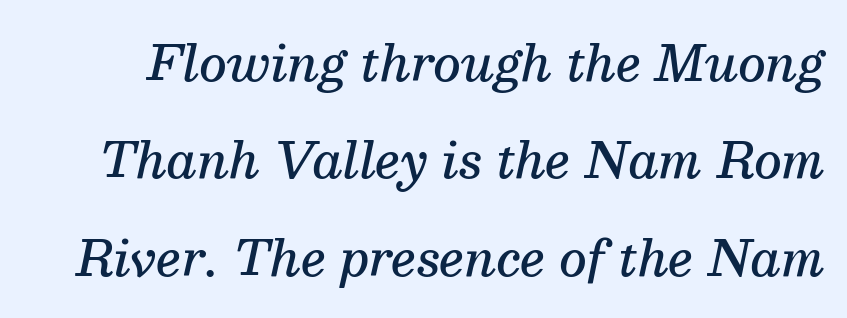
Check under the words: just untouched page. The rendering uses a semibold face; strokes are thickened but not to full bold. If you drew a line through each stem, it would be angled. Is there much room between lines? Yes — plenty of vertical air separates them. The face used here is proportionally spaced, like ordinary book or web type.
